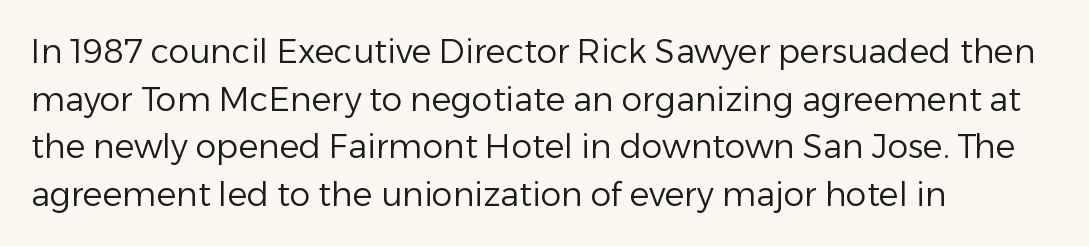
The image shows 33 px regular-weight sans-serif type, upright; set left-aligned, normal line spacing (1.44x), normal letter spacing, not underlined; low stroke contrast and a medium x-height.
